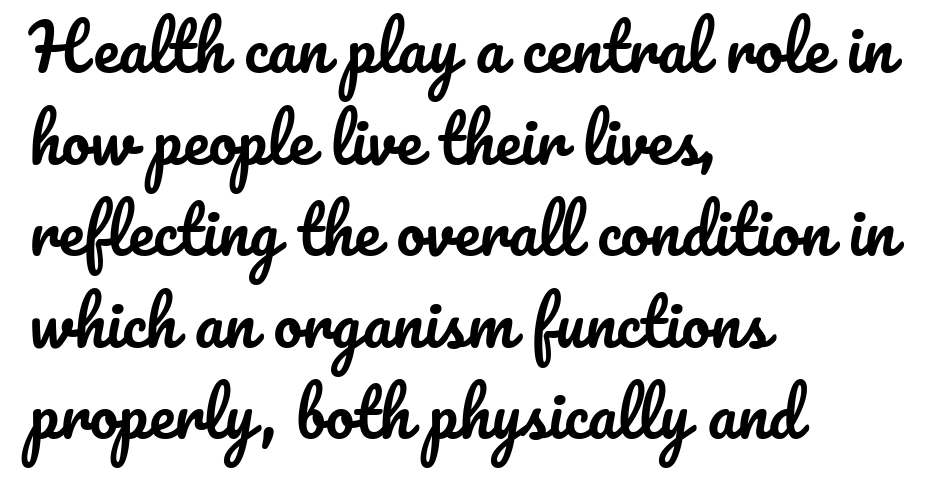
The image shows 64 px text type; set left-aligned, normal line spacing (1.43x), normal letter spacing, not underlined; low stroke contrast and a small x-height.
